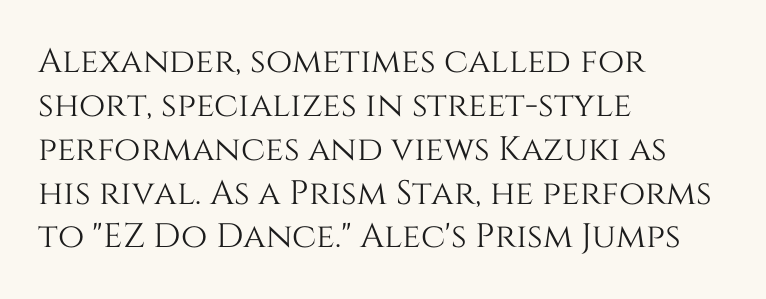
Regular leading. What stands out about the letter spacing? Nothing — it is the standard amount. Every row of glyphs begins at an identical x-position on the left. Rule under the text: the space is simply empty. These lines were composed using upright roman letters. These lines are rendered in a variable-pitch font.
